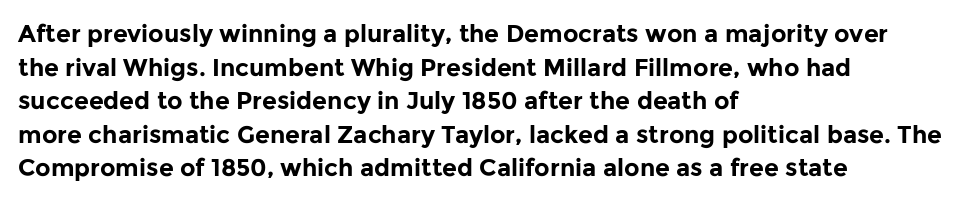
The image shows 24 px bold type, upright; set left-aligned, normal line spacing (1.4x), normal letter spacing, not underlined.
